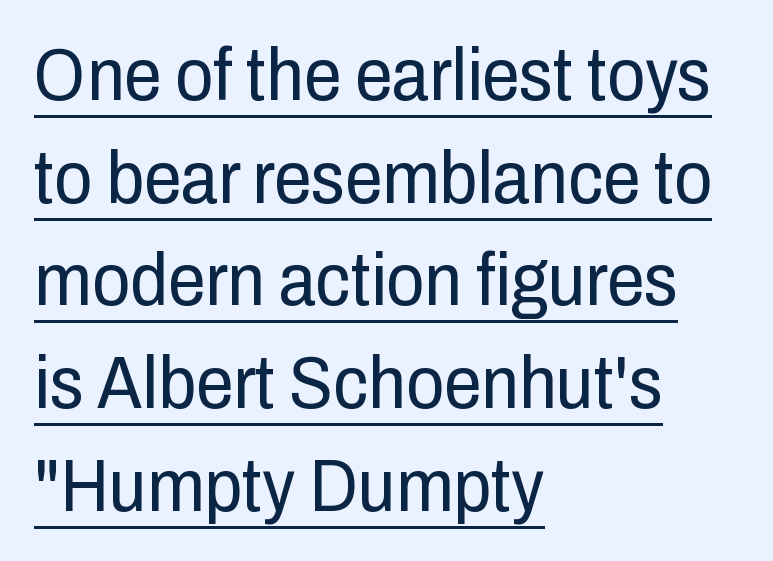
{"serif": "no", "italic": "no", "bold": "no", "weight": "regular", "width": "condensed", "stroke_contrast": "low", "x_height": "medium", "monospaced": "no", "underline": "yes", "align": "left", "line_spacing": "normal", "line_spacing_ratio": 1.37, "letter_spacing": "normal", "letter_spacing_em": 0.0, "glyph_px": 75}
